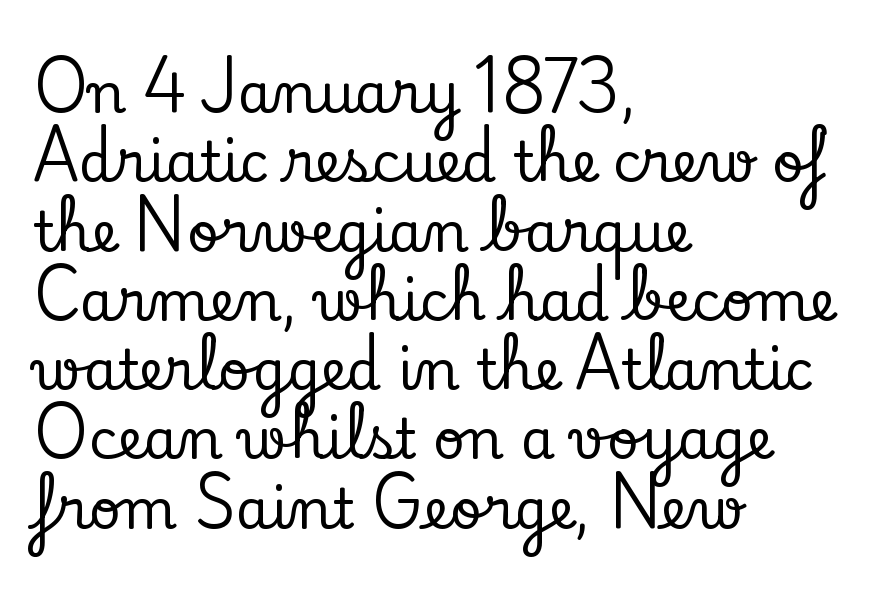
The image shows 55 px text type, upright; set left-aligned, normal line spacing (1.26x), normal letter spacing, not underlined; low stroke contrast and a small x-height.
